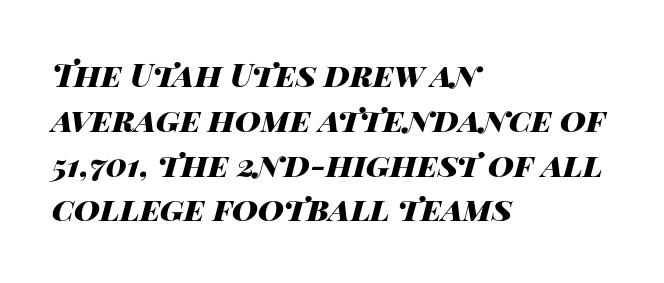
{"italic": "yes", "lean": "right", "slant_degrees": 14, "bold": "yes", "weight": "heavy", "width": "wide", "stroke_contrast": "high", "x_height": "large", "monospaced": "no", "underline": "no", "align": "left", "line_spacing": "normal", "line_spacing_ratio": 1.4, "letter_spacing": "normal", "letter_spacing_em": 0.0, "glyph_px": 32}
